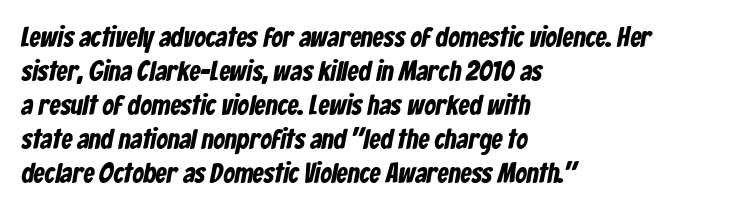
The image shows 28 px condensed sans-serif type; set left-aligned, line spacing 1.21x, normal letter spacing, not underlined; low stroke contrast and a medium x-height.
